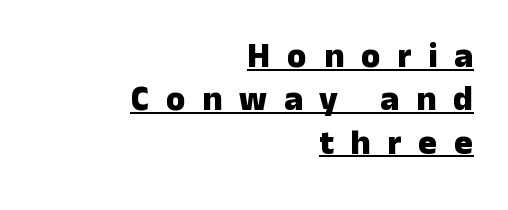
The image shows 35 px heavy sans-serif type, upright; set right-aligned, line spacing 1.24x, unusually wide letter spacing (+0.48 em), underlined; low stroke contrast and a medium x-height.
